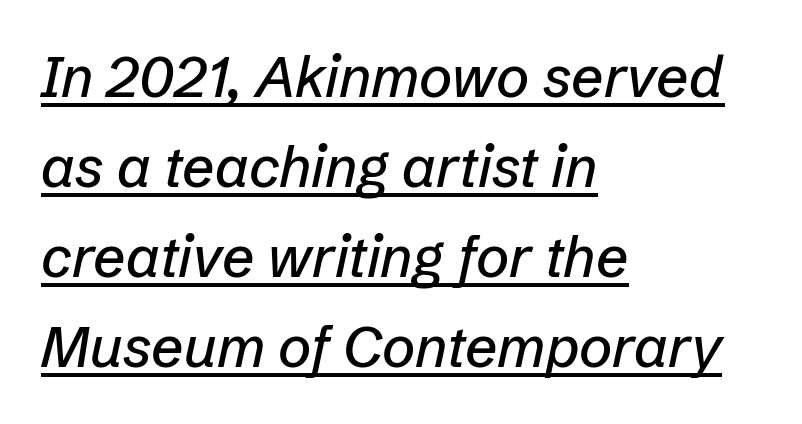
A typesetter would call this leading conventional body-copy spacing. The sample's only ornament is a line tracing under the words. When letters slant like this, we call the style italic. This sample has the flowing, uneven cadence of proportional lettering. Default kerning and tracking; the words read as compact shapes.
